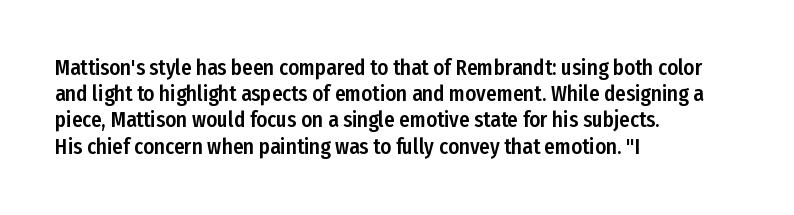
{"italic": "no", "underline": "no", "align": "left", "line_spacing": "normal", "line_spacing_ratio": 1.25, "letter_spacing": "normal", "letter_spacing_em": 0.0, "glyph_px": 21}
